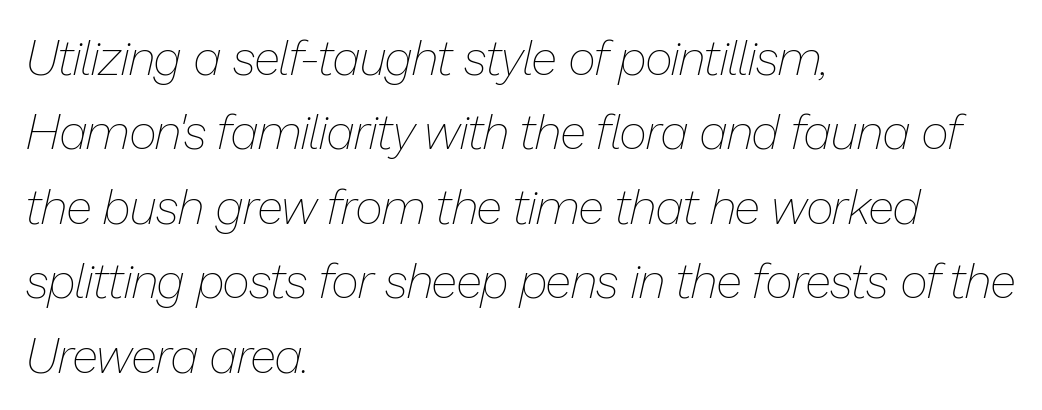
Q: Is the text bold? A: No.
Q: Is the text italic (slanted)? A: Yes, it leans right by about 13 degrees.
Q: Is the text underlined? A: No.
Q: How is the paragraph aligned? A: Left-aligned.
Q: Is the spacing between letters normal or unusually wide? A: Normal.
Q: Is the spacing between lines tight, normal or loose? A: Normal.
Q: Width (condensed, normal, or wide)? A: Normal.
Q: Stroke contrast? A: Low.
Q: x-height? A: Medium.
Q: Monospaced? A: No.
